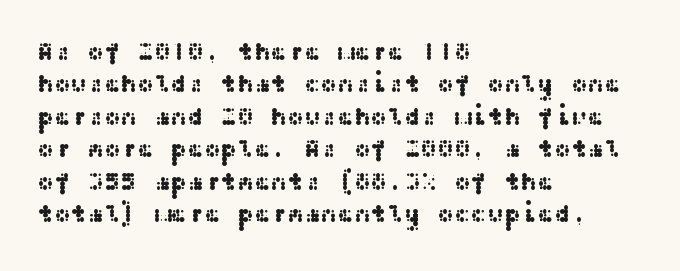
Q: Is the text italic (slanted)? A: No, it is upright.
Q: Is the text underlined? A: No.
Q: How is the paragraph aligned? A: Left-aligned.
Q: Is the spacing between letters normal or unusually wide? A: Normal.
Q: Is the spacing between lines tight, normal or loose? A: Normal.
